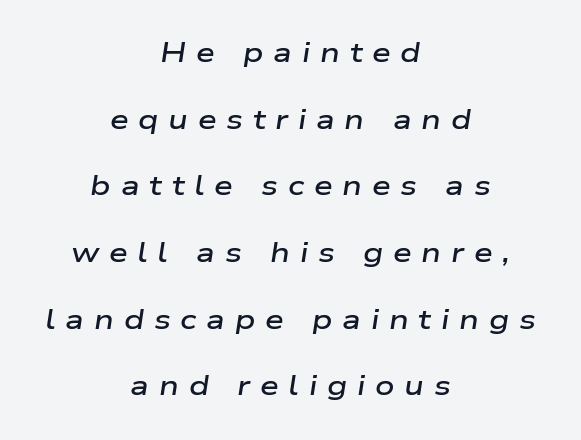
This rendering features lettering with no underline. Stems and bowls a touch heavier than normal — semibold. Does extra space separate the letters? Yes, quite a lot of it. Emphasis-style slanted type is in use.
